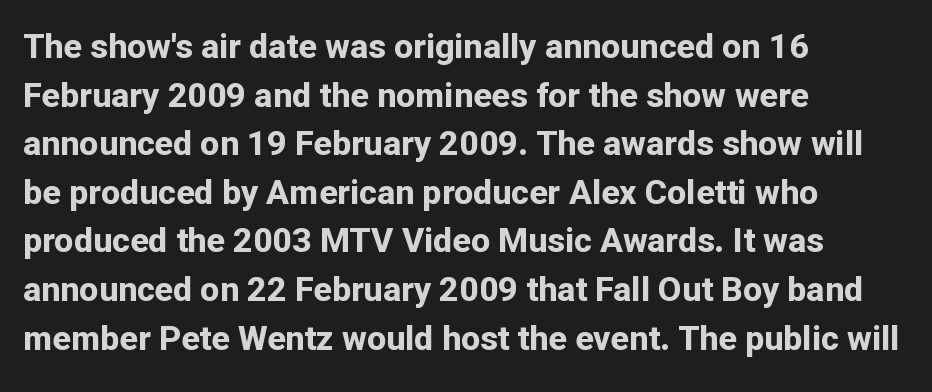
A typesetter would call this proportional, since set widths differ per character. In terms of letterspacing, this is plain default setting. What's the leading like? Ordinary, nothing unusual. Compared with a centered layout, this one pins lines to the left instead. The words here are not underlined. In terms of weight, the rendering is a true, heavy bold.
